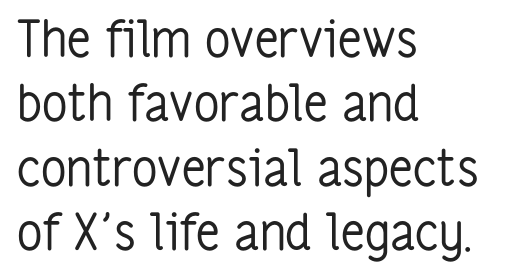
Q: Is the text bold? A: No.
Q: Is the text italic (slanted)? A: No, it is upright.
Q: Is the typeface a serif or a sans-serif typeface? A: Sans-serif.
Q: Is the text underlined? A: No.
Q: How is the paragraph aligned? A: Left-aligned.
Q: Is the spacing between letters normal or unusually wide? A: Normal.
Q: Is the spacing between lines tight, normal or loose? A: Normal.
Q: Width (condensed, normal, or wide)? A: Condensed.
Q: Stroke contrast? A: Low.
Q: x-height? A: Medium.
Q: Monospaced? A: No.
